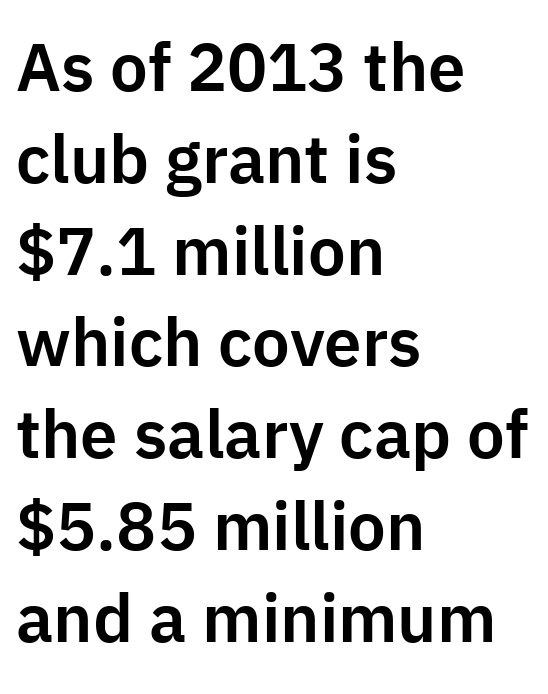
The area under the type is left untouched. The font's upright variant was chosen for this text. The lines in this sample share a left origin and differ only in where they stop. The type is set solid horizontally, with unmodified tracking.
